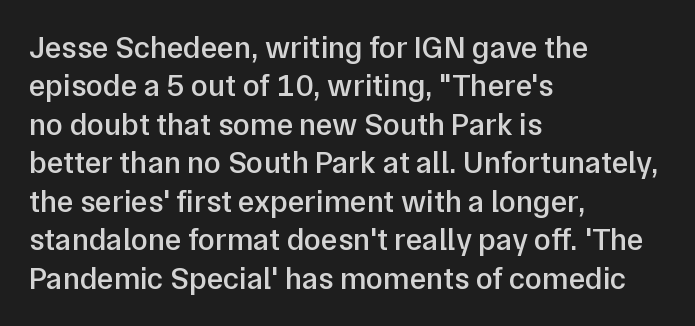
The image shows 31 px semibold sans-serif type, upright; set left-aligned, line spacing 1.24x, normal letter spacing, not underlined; low stroke contrast and a medium x-height.
